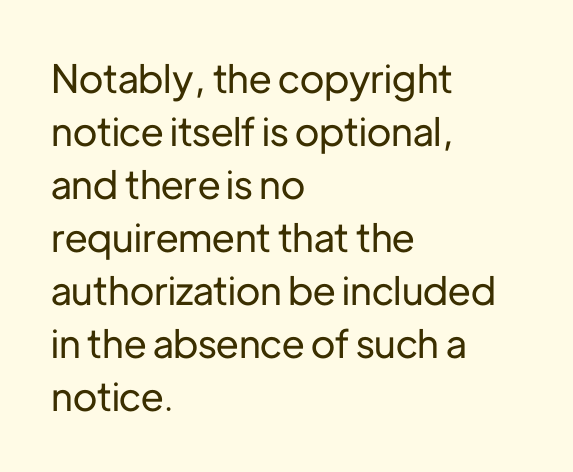
Q: Is the text italic (slanted)? A: No, it is upright.
Q: Is the typeface a serif or a sans-serif typeface? A: Sans-serif.
Q: Is the text underlined? A: No.
Q: How is the paragraph aligned? A: Left-aligned.
Q: Is the spacing between letters normal or unusually wide? A: Normal.
Q: Is the spacing between lines tight, normal or loose? A: Normal.
Q: Width (condensed, normal, or wide)? A: Normal.
Q: Stroke contrast? A: Low.
Q: x-height? A: Medium.
Q: Monospaced? A: No.
